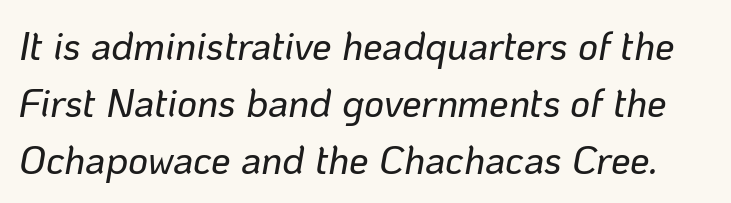
Baseline-to-baseline distance is the conventional proportion of letter height. Quick note: italic. Here the designer chose a conventional face with non-uniform glyph widths. The space directly below the letters is spotless. The tracking reads as untouched default to a designer's eye.
